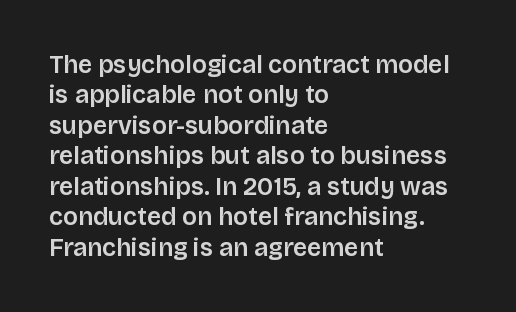
The image shows 25 px text type, upright; set left-aligned, line spacing 1.22x, normal letter spacing, not underlined.
